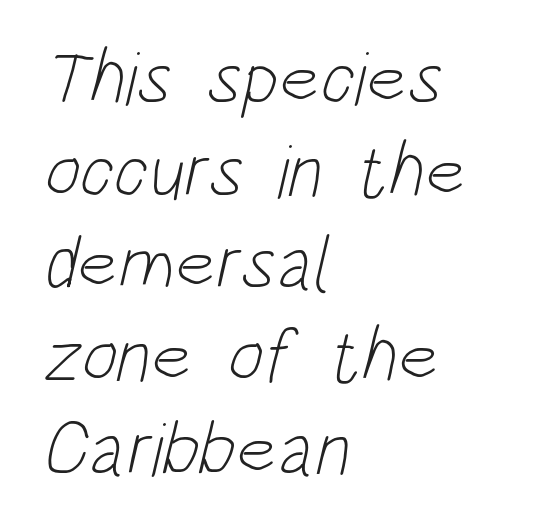
{"serif": "no", "bold": "no", "weight": "light", "width": "condensed", "stroke_contrast": "low", "x_height": "large", "monospaced": "no", "underline": "no", "align": "left", "line_spacing_ratio": 1.22, "letter_spacing": "normal", "letter_spacing_em": 0.0, "glyph_px": 76}
